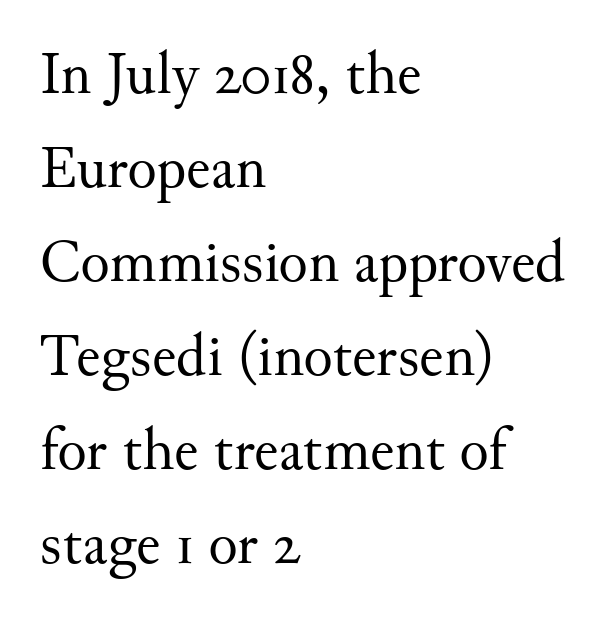
Q: Is the text bold? A: No.
Q: Is the text italic (slanted)? A: No, it is upright.
Q: Is the typeface a serif or a sans-serif typeface? A: Serif.
Q: Is the text underlined? A: No.
Q: How is the paragraph aligned? A: Left-aligned.
Q: Is the spacing between letters normal or unusually wide? A: Normal.
Q: Is the spacing between lines tight, normal or loose? A: Normal.
Q: Width (condensed, normal, or wide)? A: Normal.
Q: Stroke contrast? A: Medium.
Q: x-height? A: Small.
Q: Monospaced? A: No.
